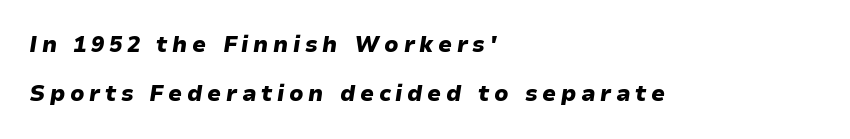
The image shows 22 px bold type, italic (leaning right); set left-aligned, loose line spacing (2.23x), unusually wide letter spacing (+0.21 em), not underlined.
